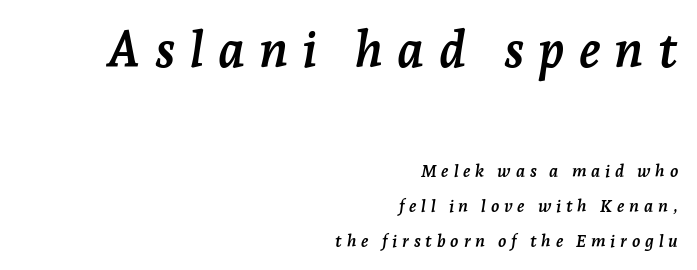
{"serif": "yes", "italic": "yes", "lean": "right", "slant_degrees": 7, "bold": "yes", "weight": "semibold", "width": "normal", "stroke_contrast": "low", "x_height": "medium", "monospaced": "no", "underline": "no", "align": "right", "line_spacing": "loose", "line_spacing_ratio": 2.03, "letter_spacing": "wide", "letter_spacing_em": 0.28, "larger_block": "first", "size_ratio": 2.94, "glyph_px": 50}
